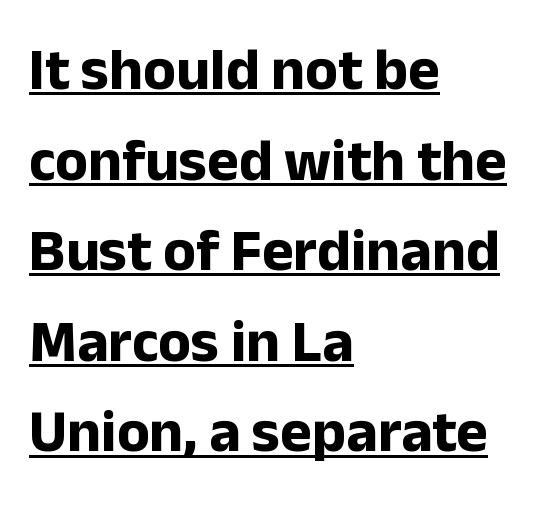
The image shows 60 px bold sans-serif type, upright; set left-aligned, normal line spacing (1.51x), normal letter spacing, underlined; low stroke contrast and a medium x-height.
